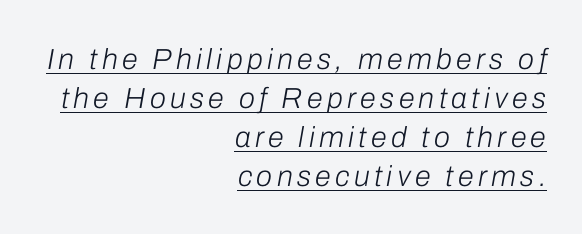
The image shows 29 px light type, italic (leaning right); set right-aligned, normal line spacing (1.34x), underlined; low stroke contrast and a medium x-height.
